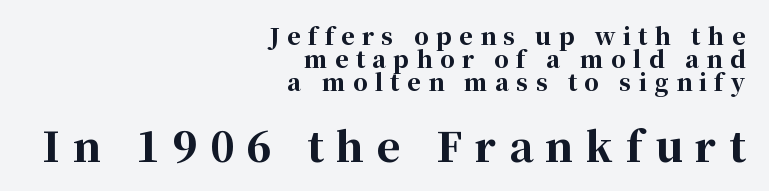
{"serif": "yes", "italic": "no", "bold": "yes", "weight": "bold", "width": "normal", "stroke_contrast": "high", "x_height": "medium", "monospaced": "no", "underline": "no", "align": "right", "line_spacing": "tight", "line_spacing_ratio": 1.01, "letter_spacing": "wide", "letter_spacing_em": 0.32, "larger_block": "second", "size_ratio": 1.74, "glyph_px": 40}
